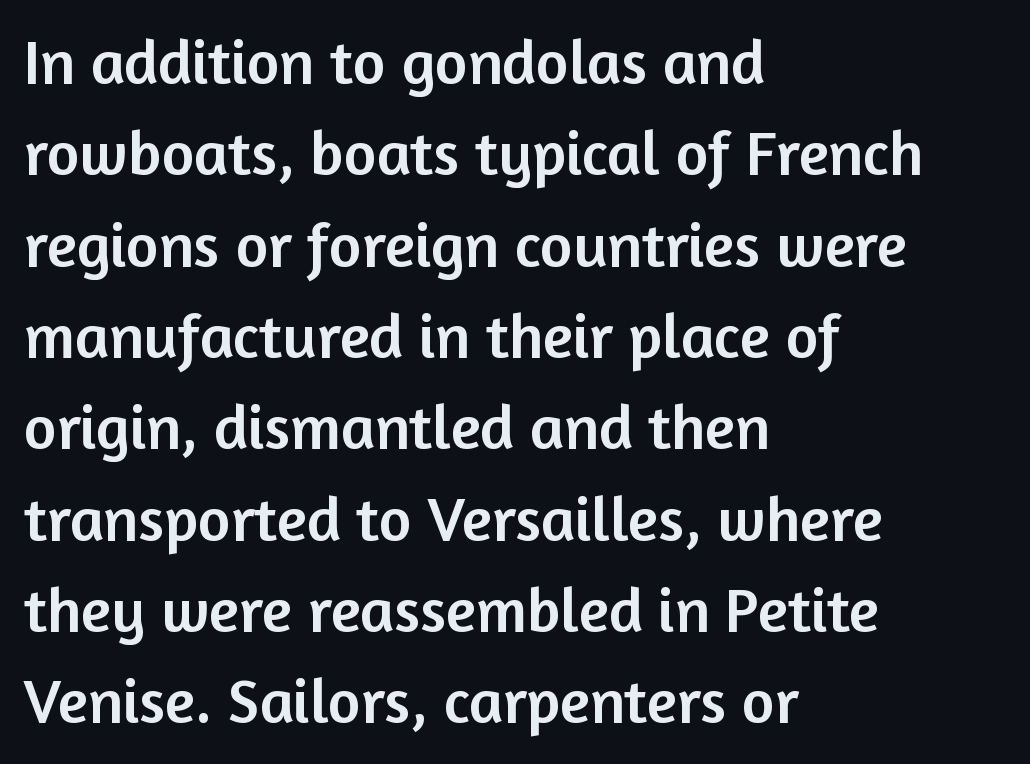
The image shows 63 px sans-serif type, upright; set left-aligned, normal line spacing (1.45x), normal letter spacing, not underlined; low stroke contrast and a medium x-height.
